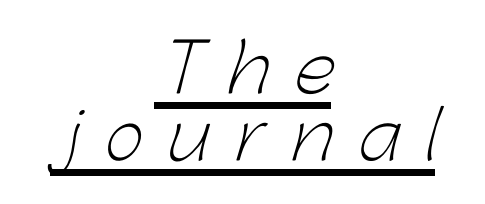
{"serif": "no", "bold": "no", "weight": "light", "width": "normal", "stroke_contrast": "low", "x_height": "medium", "monospaced": "no", "underline": "yes", "align": "center", "line_spacing": "tight", "line_spacing_ratio": 1.0, "letter_spacing": "wide", "letter_spacing_em": 0.39, "glyph_px": 67}
